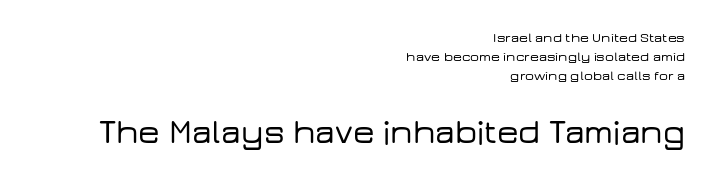
Q: Is the text italic (slanted)? A: No, it is upright.
Q: Is the typeface a serif or a sans-serif typeface? A: Sans-serif.
Q: Is the text underlined? A: No.
Q: How is the paragraph aligned? A: Right-aligned.
Q: Is the spacing between letters normal or unusually wide? A: Normal.
Q: Is the spacing between lines tight, normal or loose? A: Normal.
Q: Which block of text is set in a larger size, the first (top) or the second (bottom)? A: The second (bottom) one.
Q: Width (condensed, normal, or wide)? A: Wide.
Q: Stroke contrast? A: Low.
Q: x-height? A: Medium.
Q: Monospaced? A: No.
